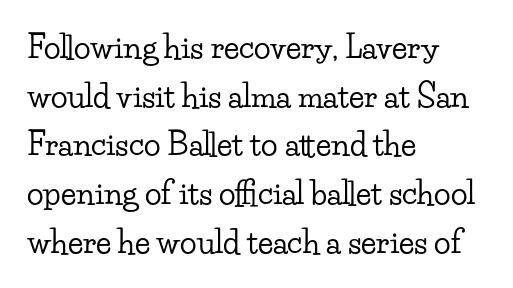
The image shows 31 px wide serif type, upright; set left-aligned, normal line spacing (1.57x), normal letter spacing, not underlined; low stroke contrast and a small x-height.
